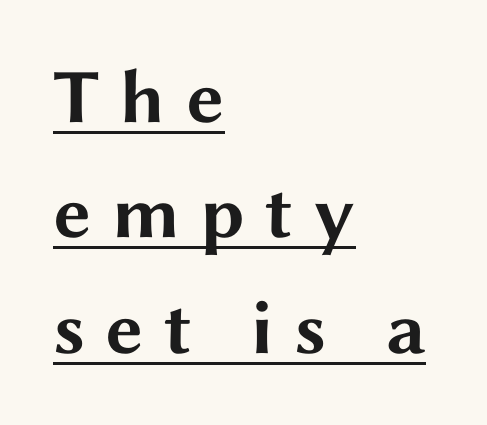
Q: Is the text bold? A: Yes.
Q: Is the text italic (slanted)? A: No, it is upright.
Q: Is the typeface a serif or a sans-serif typeface? A: Sans-serif.
Q: Is the text underlined? A: Yes.
Q: How is the paragraph aligned? A: Left-aligned.
Q: Is the spacing between letters normal or unusually wide? A: Unusually wide.
Q: Is the spacing between lines tight, normal or loose? A: Normal.
Q: Width (condensed, normal, or wide)? A: Wide.
Q: Stroke contrast? A: Medium.
Q: x-height? A: Medium.
Q: Monospaced? A: No.
